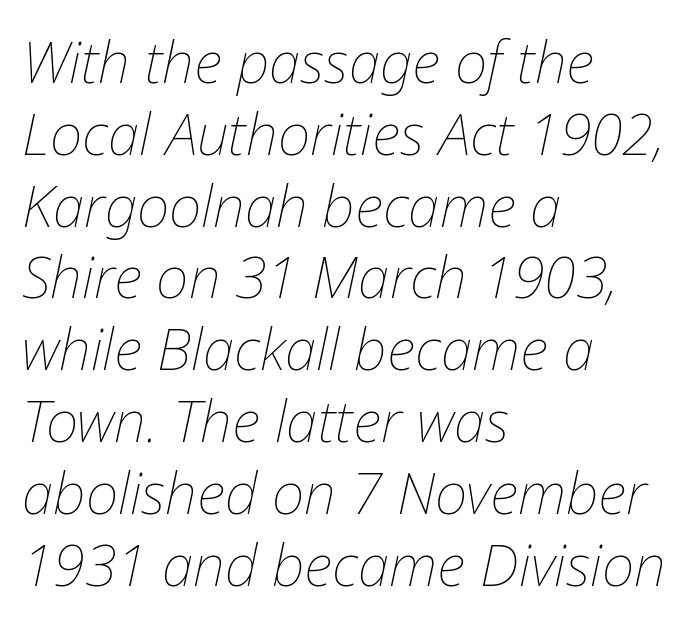
Underline: absent. The strokes carry an ordinary text weight at most. Normally led — the rows are evenly, conventionally spaced. The rendering keeps characters at their native spacing. Each letter keeps its own natural width here, so spacing adapts to shape. Which margin do the lines hug? The left one — the right edge is uneven.
